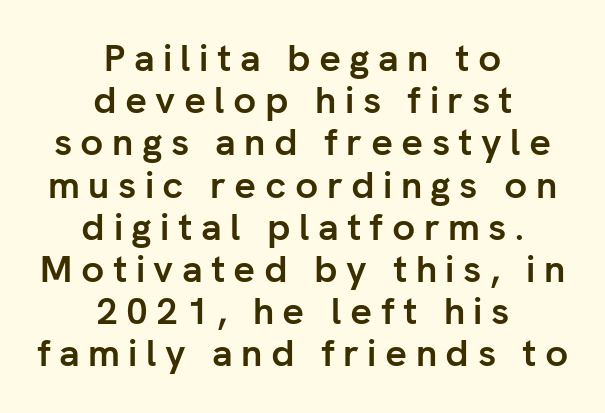
Q: Is the text bold? A: Yes.
Q: Is the text italic (slanted)? A: No, it is upright.
Q: Is the typeface a serif or a sans-serif typeface? A: Sans-serif.
Q: Is the text underlined? A: No.
Q: How is the paragraph aligned? A: Centered.
Q: Is the spacing between letters normal or unusually wide? A: Unusually wide.
Q: Is the spacing between lines tight, normal or loose? A: Tight.
Q: Width (condensed, normal, or wide)? A: Normal.
Q: Stroke contrast? A: Low.
Q: x-height? A: Medium.
Q: Monospaced? A: No.
